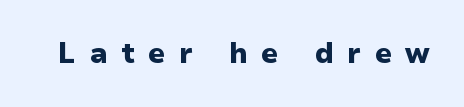
The image shows 28 px heavy sans-serif type, upright; set unusually wide letter spacing (+0.49 em), not underlined; low stroke contrast and a medium x-height.
